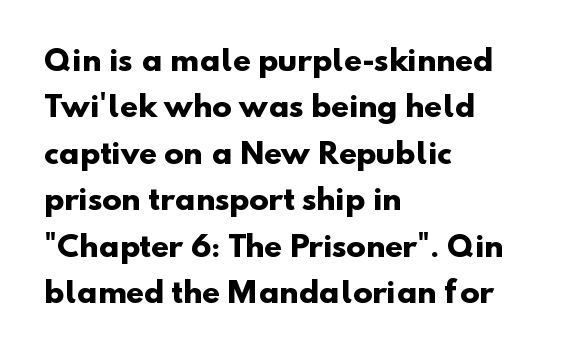
Q: Is the text bold? A: Yes.
Q: Is the typeface a serif or a sans-serif typeface? A: Sans-serif.
Q: Is the text underlined? A: No.
Q: How is the paragraph aligned? A: Left-aligned.
Q: Is the spacing between letters normal or unusually wide? A: Normal.
Q: Is the spacing between lines tight, normal or loose? A: Normal.
Q: Width (condensed, normal, or wide)? A: Normal.
Q: Stroke contrast? A: Low.
Q: x-height? A: Small.
Q: Monospaced? A: No.
